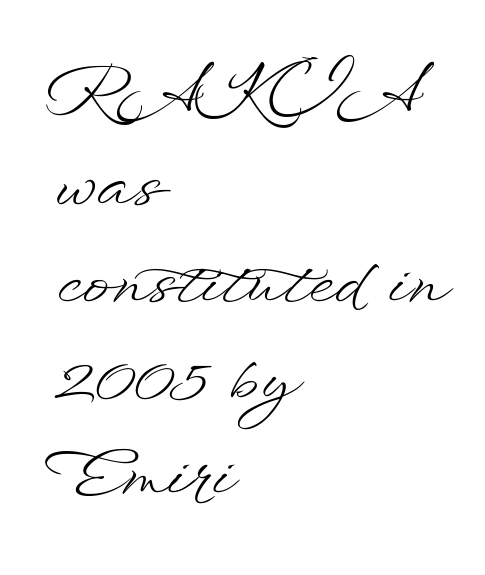
Q: Is the text bold? A: No.
Q: Is the text italic (slanted)? A: Yes.
Q: Is the text underlined? A: No.
Q: How is the paragraph aligned? A: Left-aligned.
Q: Is the spacing between letters normal or unusually wide? A: Normal.
Q: Is the spacing between lines tight, normal or loose? A: Normal.
Q: Width (condensed, normal, or wide)? A: Wide.
Q: Stroke contrast? A: Low.
Q: x-height? A: Small.
Q: Monospaced? A: No.
